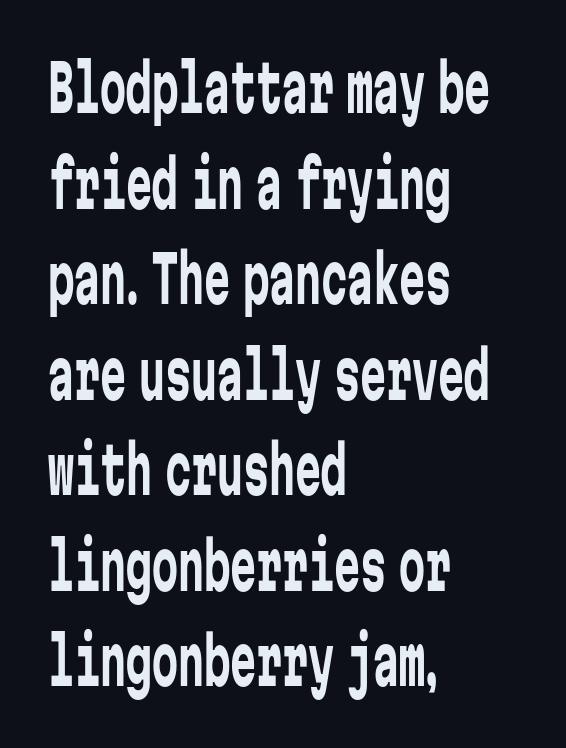
Q: Is the text bold? A: No.
Q: Is the text italic (slanted)? A: No, it is upright.
Q: Is the typeface a serif or a sans-serif typeface? A: Sans-serif.
Q: Is the text underlined? A: No.
Q: How is the paragraph aligned? A: Left-aligned.
Q: Is the spacing between letters normal or unusually wide? A: Normal.
Q: Is the spacing between lines tight, normal or loose? A: Normal.
Q: Width (condensed, normal, or wide)? A: Condensed.
Q: Stroke contrast? A: Low.
Q: x-height? A: Medium.
Q: Monospaced? A: Yes.
